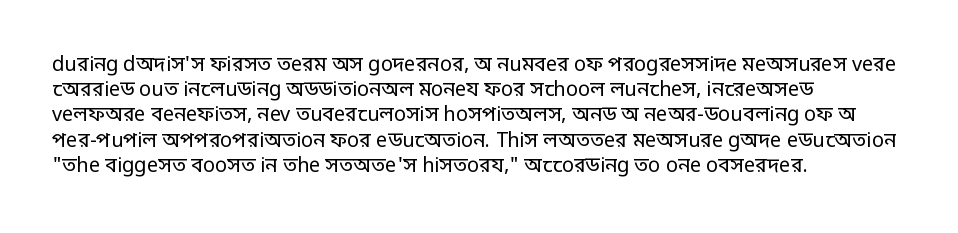
The image shows 20 px text type, upright; set left-aligned, normal line spacing (1.26x), normal letter spacing, not underlined.
